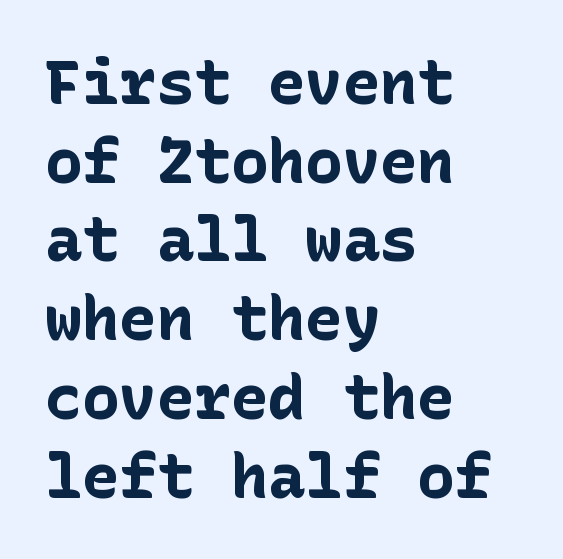
{"serif": "no", "italic": "no", "bold": "yes", "weight": "bold", "width": "normal", "stroke_contrast": "low", "x_height": "medium", "underline": "no", "align": "left", "line_spacing": "normal", "line_spacing_ratio": 1.27, "letter_spacing": "normal", "letter_spacing_em": 0.0, "glyph_px": 62}
